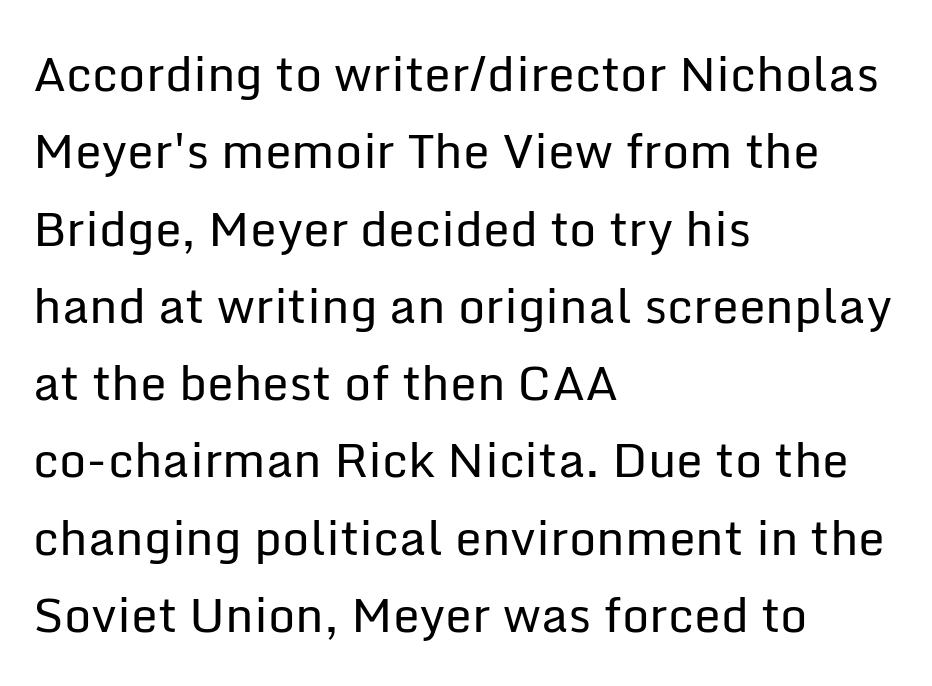
{"serif": "no", "italic": "no", "bold": "no", "weight": "regular", "width": "normal", "stroke_contrast": "low", "x_height": "medium", "monospaced": "no", "underline": "no", "align": "left", "line_spacing": "normal", "line_spacing_ratio": 1.61, "letter_spacing": "normal", "letter_spacing_em": 0.0, "glyph_px": 48}
